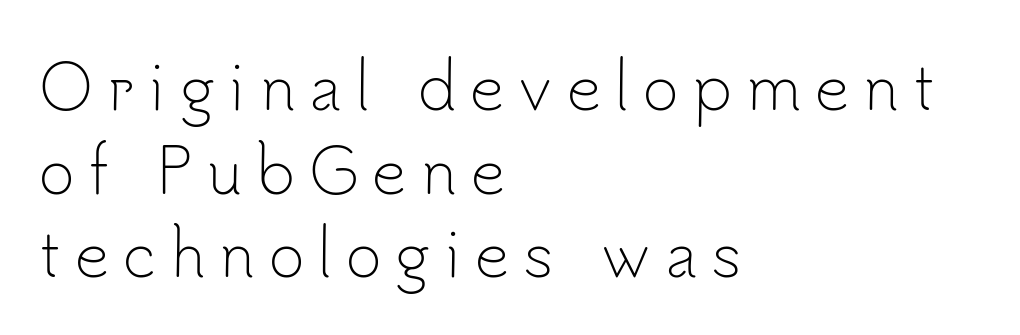
Q: Is the text bold? A: No.
Q: Is the text italic (slanted)? A: No, it is upright.
Q: Is the typeface a serif or a sans-serif typeface? A: Sans-serif.
Q: Is the text underlined? A: No.
Q: How is the paragraph aligned? A: Left-aligned.
Q: Is the spacing between letters normal or unusually wide? A: Unusually wide.
Q: Is the spacing between lines tight, normal or loose? A: Normal.
Q: Width (condensed, normal, or wide)? A: Normal.
Q: Stroke contrast? A: Low.
Q: x-height? A: Small.
Q: Monospaced? A: No.
